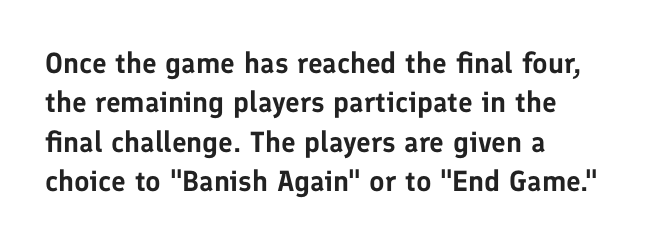
Q: Is the text italic (slanted)? A: No, it is upright.
Q: Is the typeface a serif or a sans-serif typeface? A: Sans-serif.
Q: Is the text underlined? A: No.
Q: How is the paragraph aligned? A: Left-aligned.
Q: Is the spacing between letters normal or unusually wide? A: Normal.
Q: Is the spacing between lines tight, normal or loose? A: Normal.
Q: Width (condensed, normal, or wide)? A: Normal.
Q: Stroke contrast? A: Low.
Q: x-height? A: Medium.
Q: Monospaced? A: No.
